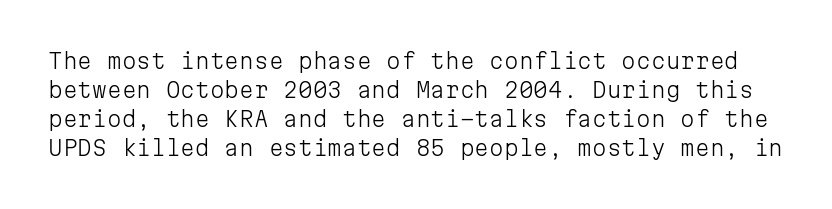
The passage shown is not bold in any degree. Evenly set lines give the paragraph a standard silhouette. Words appear dense and cohesive because spacing is normal. Has an underline been added? It has not. Nope, not italic — everything's standing straight.
